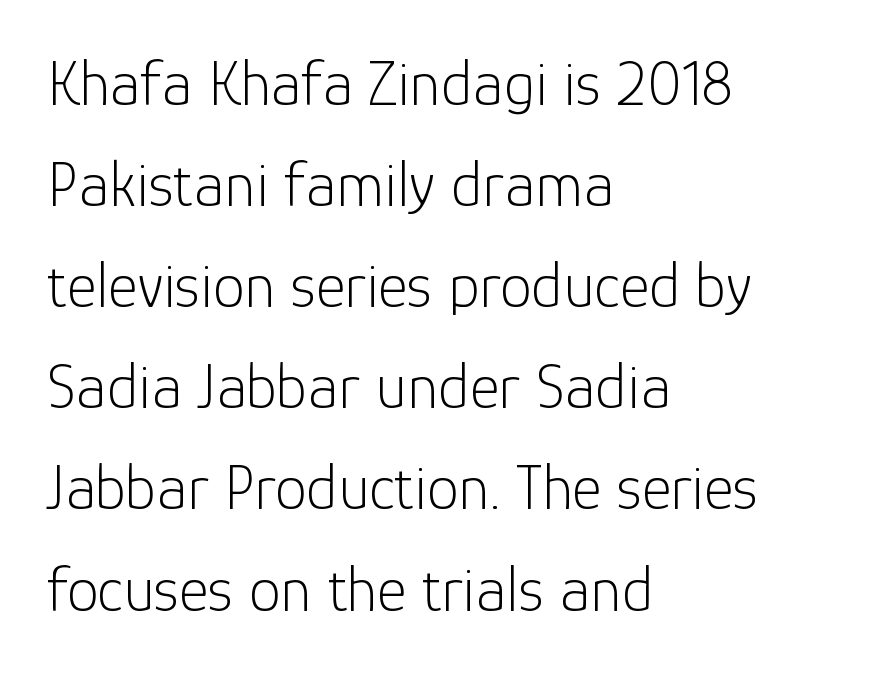
A bare baseline throughout the passage. These lines are rendered in a variable-pitch font. The paragraph has a hard left edge and a soft right edge. Bold? No — there's no thickening of the strokes. This is the regular roman posture of the typeface. Evenly set lines give the paragraph a standard silhouette.
